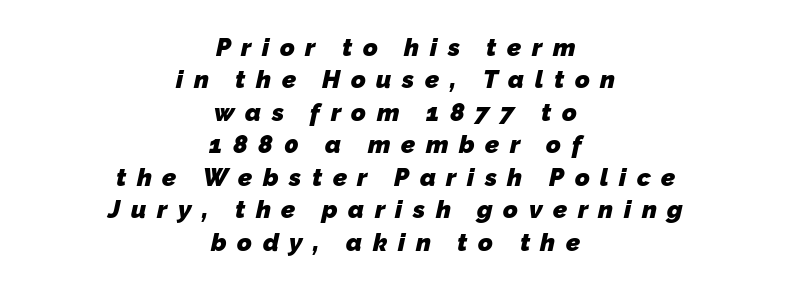
{"bold": "yes", "underline": "no", "align": "center", "line_spacing": "normal", "line_spacing_ratio": 1.3, "letter_spacing": "wide", "letter_spacing_em": 0.42, "glyph_px": 25}
